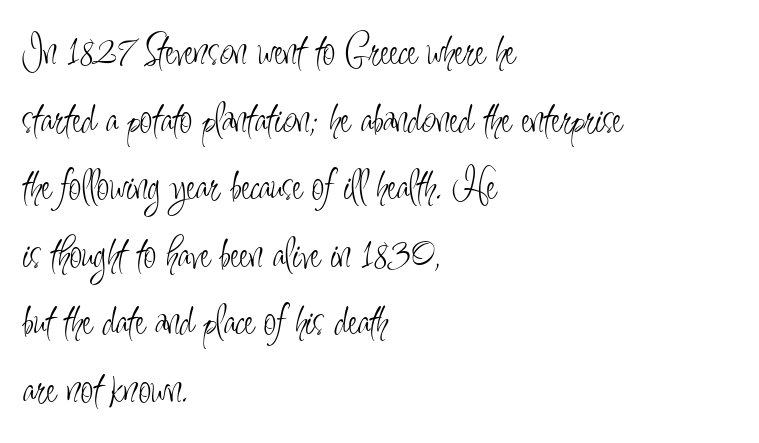
Q: Is the text bold? A: No.
Q: Is the typeface a serif or a sans-serif typeface? A: Sans-serif.
Q: Is the text underlined? A: No.
Q: How is the paragraph aligned? A: Left-aligned.
Q: Is the spacing between letters normal or unusually wide? A: Normal.
Q: Is the spacing between lines tight, normal or loose? A: Normal.
Q: Width (condensed, normal, or wide)? A: Condensed.
Q: Stroke contrast? A: Low.
Q: x-height? A: Small.
Q: Monospaced? A: No.
